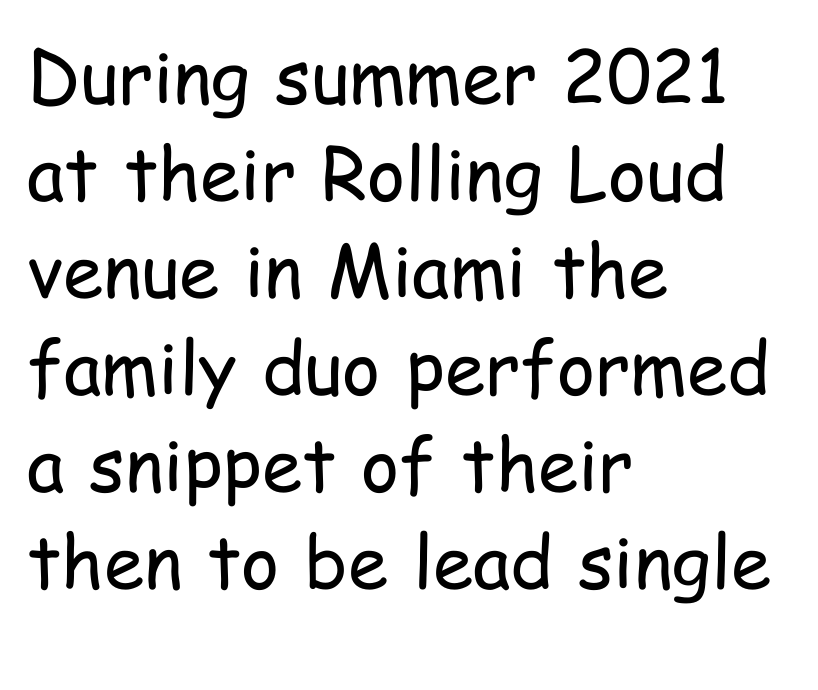
Q: Is the text bold? A: No.
Q: Is the text italic (slanted)? A: No, it is upright.
Q: Is the typeface a serif or a sans-serif typeface? A: Sans-serif.
Q: Is the text underlined? A: No.
Q: How is the paragraph aligned? A: Left-aligned.
Q: Is the spacing between letters normal or unusually wide? A: Normal.
Q: Is the spacing between lines tight, normal or loose? A: Normal.
Q: Width (condensed, normal, or wide)? A: Condensed.
Q: Stroke contrast? A: Low.
Q: x-height? A: Medium.
Q: Monospaced? A: No.
